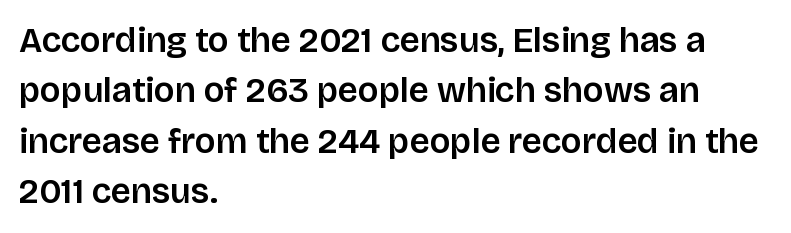
Q: Is the text italic (slanted)? A: No, it is upright.
Q: Is the typeface a serif or a sans-serif typeface? A: Sans-serif.
Q: Is the text underlined? A: No.
Q: How is the paragraph aligned? A: Left-aligned.
Q: Is the spacing between letters normal or unusually wide? A: Normal.
Q: Is the spacing between lines tight, normal or loose? A: Normal.
Q: Width (condensed, normal, or wide)? A: Normal.
Q: Stroke contrast? A: Low.
Q: x-height? A: Large.
Q: Monospaced? A: No.
